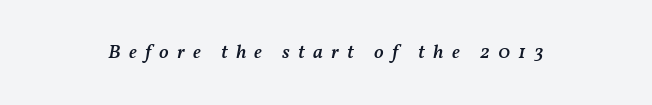
{"italic": "yes", "lean": "right", "slant_degrees": 11, "bold": "semi", "underline": "no", "letter_spacing": "wide", "letter_spacing_em": 0.41, "glyph_px": 20}
